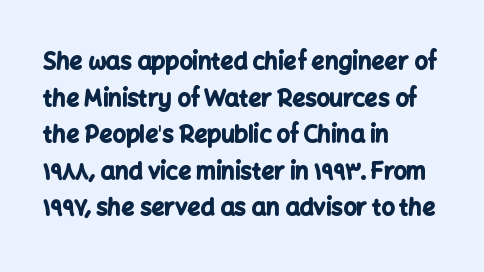
{"italic": "no", "bold": "yes", "underline": "no", "align": "left", "line_spacing": "normal", "line_spacing_ratio": 1.59, "letter_spacing": "normal", "letter_spacing_em": 0.0, "glyph_px": 23}
